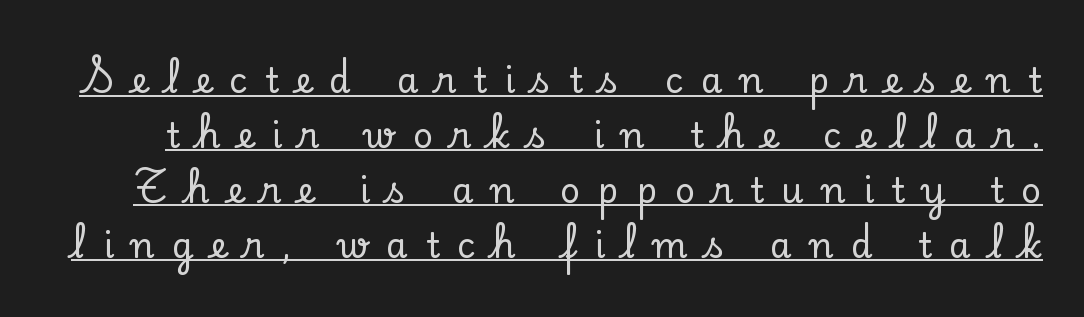
Q: Is the text italic (slanted)? A: No, it is upright.
Q: Is the typeface a serif or a sans-serif typeface? A: Serif.
Q: Is the text underlined? A: Yes.
Q: Is the spacing between letters normal or unusually wide? A: Unusually wide.
Q: Is the spacing between lines tight, normal or loose? A: Normal.
Q: Width (condensed, normal, or wide)? A: Normal.
Q: Stroke contrast? A: Low.
Q: x-height? A: Small.
Q: Monospaced? A: No.
